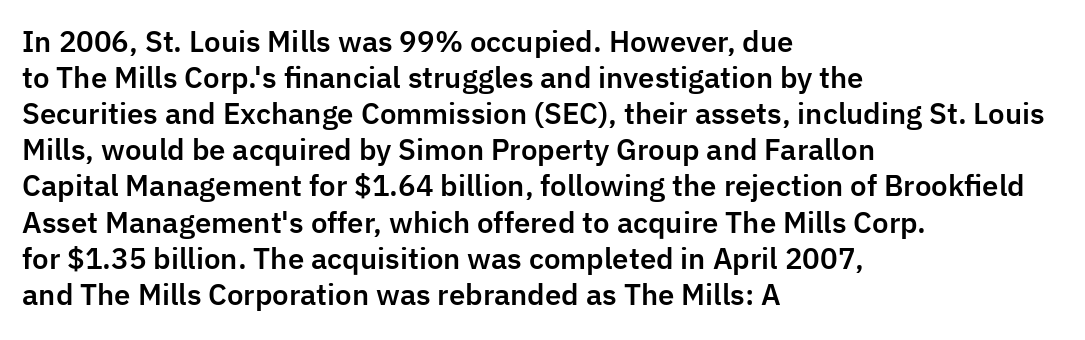
Q: Is the text italic (slanted)? A: No, it is upright.
Q: Is the typeface a serif or a sans-serif typeface? A: Sans-serif.
Q: Is the text underlined? A: No.
Q: How is the paragraph aligned? A: Left-aligned.
Q: Is the spacing between letters normal or unusually wide? A: Normal.
Q: Is the spacing between lines tight, normal or loose? A: Normal.
Q: Width (condensed, normal, or wide)? A: Normal.
Q: Stroke contrast? A: Low.
Q: x-height? A: Medium.
Q: Monospaced? A: No.
